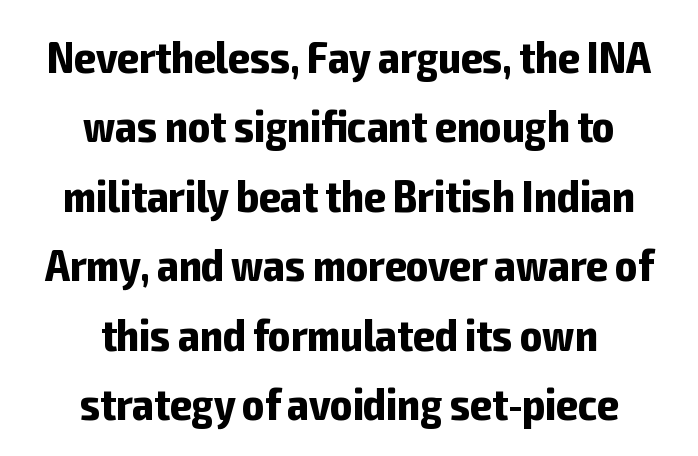
The image shows 46 px bold, condensed sans-serif type, upright; set centered, normal line spacing (1.51x), normal letter spacing, not underlined; low stroke contrast and a medium x-height.
